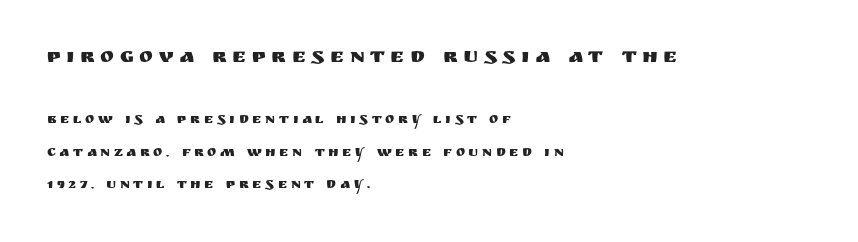
Q: Is the text italic (slanted)? A: No, it is upright.
Q: Is the text underlined? A: No.
Q: How is the paragraph aligned? A: Left-aligned.
Q: Is the spacing between letters normal or unusually wide? A: Unusually wide.
Q: Is the spacing between lines tight, normal or loose? A: Loose.
Q: Which block of text is set in a larger size, the first (top) or the second (bottom)? A: The first (top) one.
